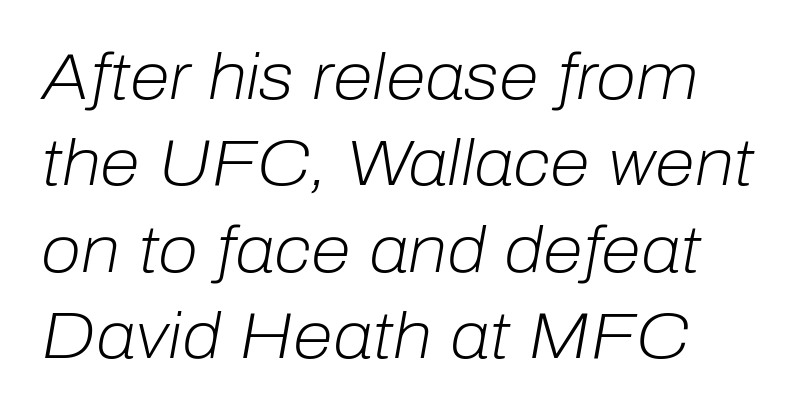
{"italic": "yes", "lean": "right", "slant_degrees": 10, "bold": "no", "weight": "light", "width": "normal", "stroke_contrast": "low", "x_height": "medium", "monospaced": "no", "underline": "no", "line_spacing": "normal", "line_spacing_ratio": 1.33, "letter_spacing": "normal", "letter_spacing_em": 0.0, "glyph_px": 65}
